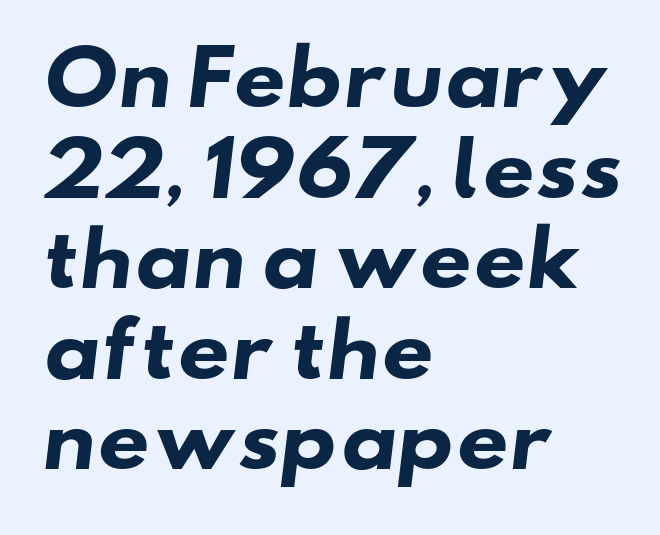
The image shows 73 px heavy, wide sans-serif type; set left-aligned, line spacing 1.24x, normal letter spacing, not underlined; low stroke contrast and a small x-height.
